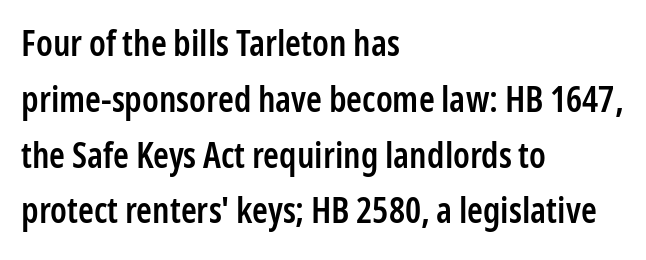
Q: Is the text bold? A: Semi-bold.
Q: Is the text italic (slanted)? A: No, it is upright.
Q: Is the typeface a serif or a sans-serif typeface? A: Sans-serif.
Q: Is the text underlined? A: No.
Q: How is the paragraph aligned? A: Left-aligned.
Q: Is the spacing between letters normal or unusually wide? A: Normal.
Q: Is the spacing between lines tight, normal or loose? A: Normal.
Q: Width (condensed, normal, or wide)? A: Condensed.
Q: Stroke contrast? A: Low.
Q: x-height? A: Medium.
Q: Monospaced? A: No.
